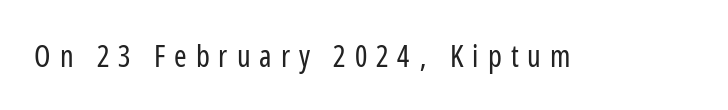
The image shows 30 px regular-weight, condensed sans-serif type, upright; set unusually wide letter spacing (+0.3 em), not underlined; low stroke contrast and a medium x-height.
